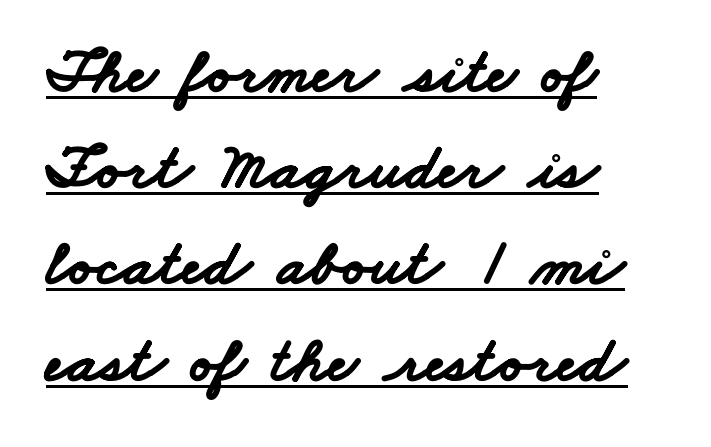
The rendering uses natural spacing where letterforms have individual widths. A typographer would call this underscored text. There is no visible air inserted between adjacent glyphs. In terms of letterform style, serifs are entirely absent. Summary of weight: heavy, a full bold.
